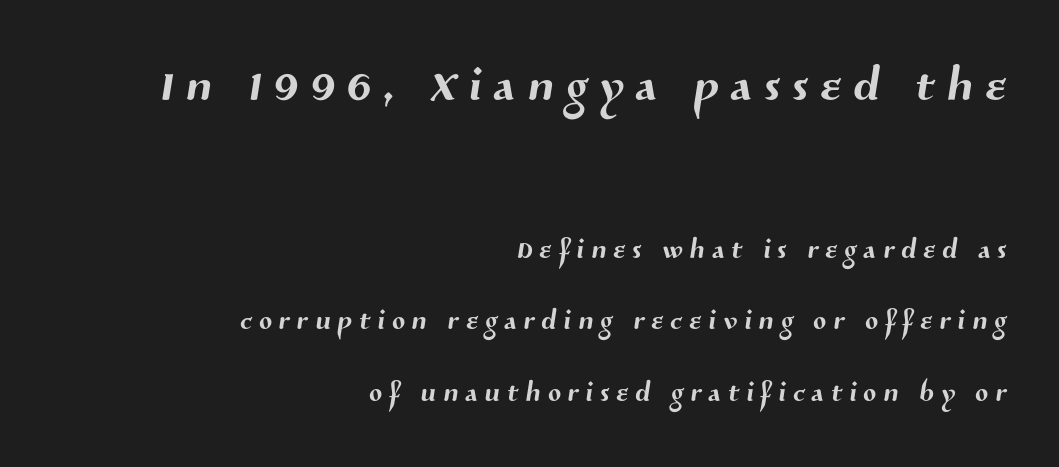
Q: Is the typeface a serif or a sans-serif typeface? A: Sans-serif.
Q: Is the text underlined? A: No.
Q: How is the paragraph aligned? A: Right-aligned.
Q: Which block of text is set in a larger size, the first (top) or the second (bottom)? A: The first (top) one.
Q: Width (condensed, normal, or wide)? A: Normal.
Q: Stroke contrast? A: Medium.
Q: x-height? A: Medium.
Q: Monospaced? A: No.
